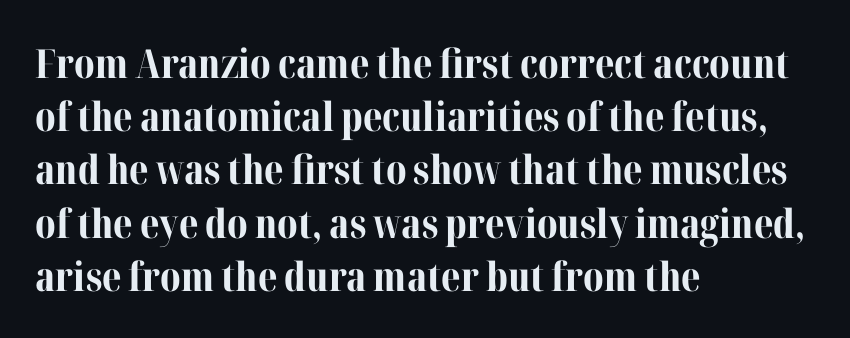
{"serif": "yes", "italic": "no", "bold": "yes", "weight": "bold", "width": "normal", "stroke_contrast": "medium", "x_height": "medium", "monospaced": "no", "underline": "no", "align": "left", "line_spacing": "normal", "line_spacing_ratio": 1.33, "letter_spacing": "normal", "letter_spacing_em": 0.0, "glyph_px": 40}
